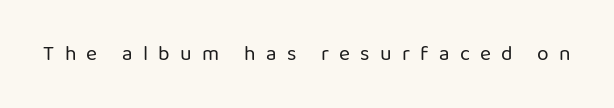
The image shows 21 px text type, upright; set unusually wide letter spacing (+0.49 em), not underlined.
